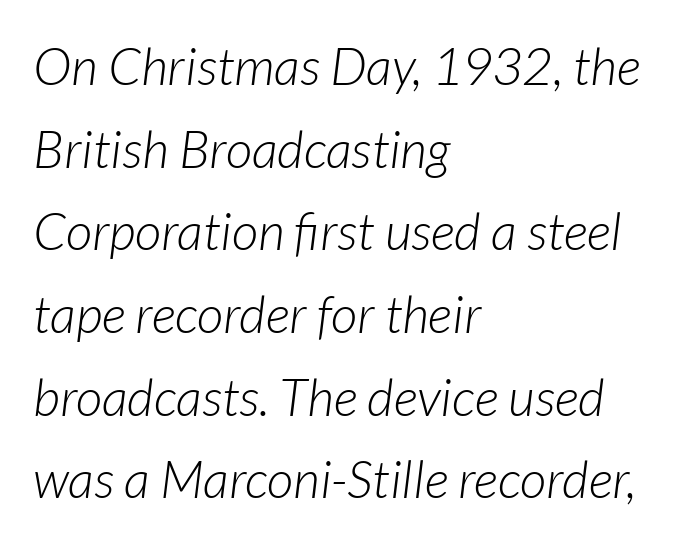
No word sits above an underline. Weight class: somewhere from thin through regular. The rendering applies a slant to the glyphs. Normally led — the rows are evenly, conventionally spaced.
